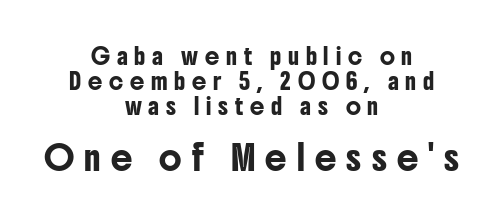
The block sitting lower on the canvas is the one with enlarged characters. The block of text has a typical density, with ordinary space between rows. Glyph-to-glyph distance is far greater than everyday printed text. Anything drawn beneath the words? Only blank space. Style check: upright. Leftover space on each line is divided equally before and after the words.
